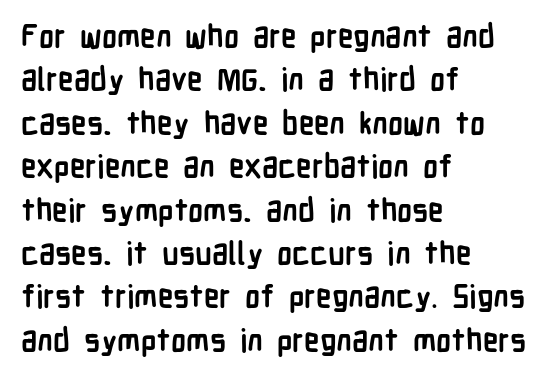
All the whitespace from short lines collects on the right. Is this a fixed-width face? No — the glyphs have proportional, varying widths. It's the straight-up-and-down kind of type. Glance below the letters and you will spot only blank space. This sample uses a sans-serif face.
